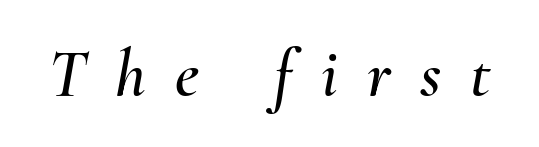
Has an underline been added? It has not. Looks like regular typesetting: each glyph gets only the width it needs. The passage shown leans; its letterforms are oblique. You could only call the tracking loose — the letters float apart.
